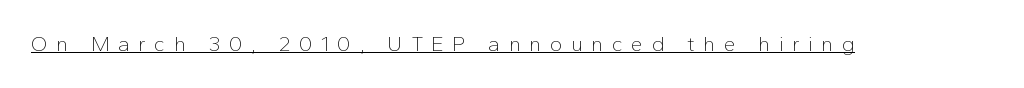
Q: Is the text bold? A: No.
Q: Is the text italic (slanted)? A: No, it is upright.
Q: Is the text underlined? A: Yes.
Q: Is the spacing between letters normal or unusually wide? A: Unusually wide.
